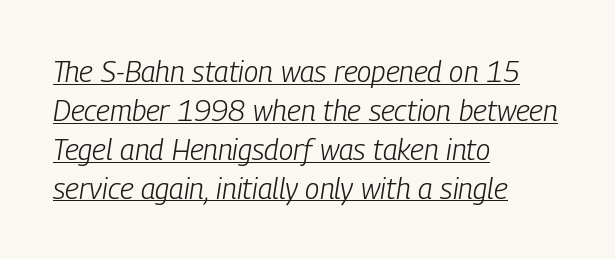
Look at the tracking — it's just the regular setting, nothing added. Compared with a centered layout, this one pins lines to the left instead. One glance says typical: line gaps are just what's usual. Honestly, the underline is the first thing you notice here. These lines are rendered in a variable-pitch font.
